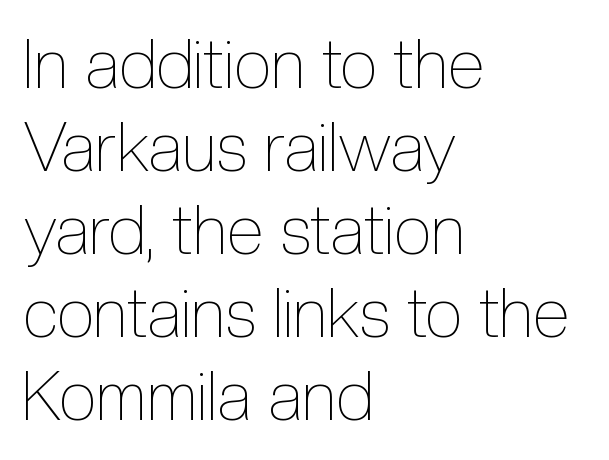
Q: Is the text bold? A: No.
Q: Is the text italic (slanted)? A: No, it is upright.
Q: Is the text underlined? A: No.
Q: How is the paragraph aligned? A: Left-aligned.
Q: Is the spacing between letters normal or unusually wide? A: Normal.
Q: Width (condensed, normal, or wide)? A: Condensed.
Q: x-height? A: Medium.
Q: Monospaced? A: No.
